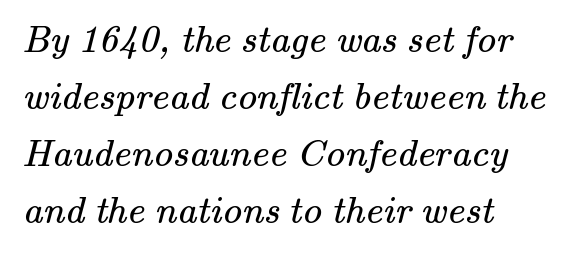
Serif or sans? Serif — the stroke terminals have little feet. A student would call this left alignment; a typographer would say flush left, rag right. If you measured baseline to baseline, you'd find a middling distance. Type without underlining. Inter-character spacing is left at the font's built-in metrics. The font sits on the lighter half of the weight spectrum, regular included.
